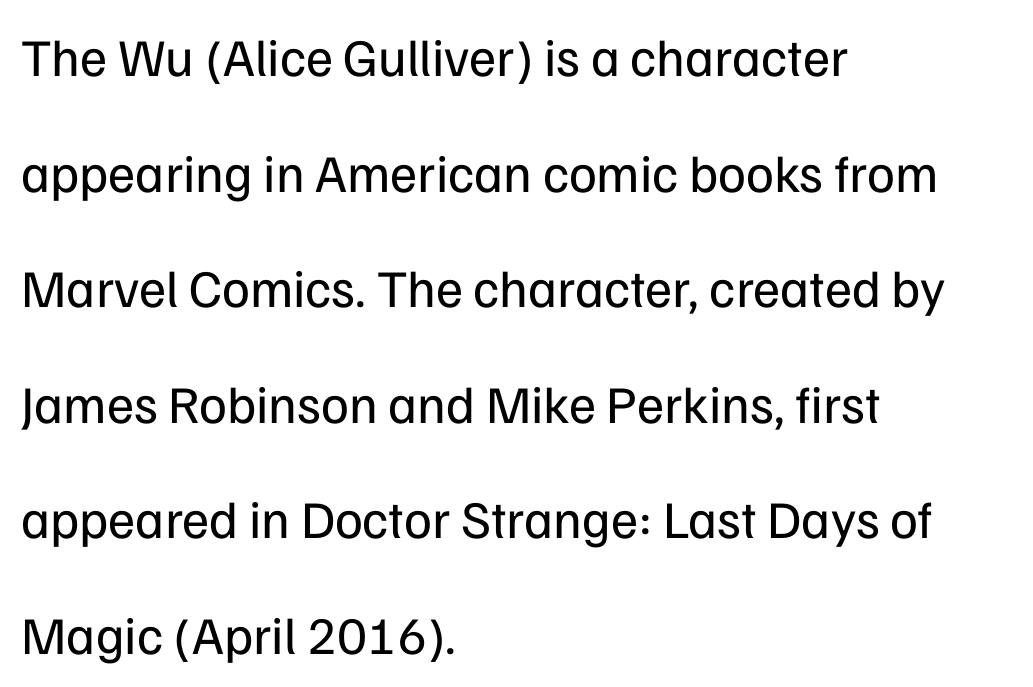
Students, observe: this is what heavily led, spacious text looks like. The text block is weighted toward the left margin, trailing off unevenly rightward. Unlike a traditional serif, this face leaves its strokes unadorned. Stems here are at most as thick as an everyday book face. Italic? Not at all — the glyphs are vertical.
